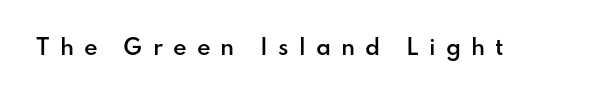
{"italic": "no", "bold": "semi", "underline": "no", "letter_spacing": "wide", "letter_spacing_em": 0.48, "glyph_px": 21}
